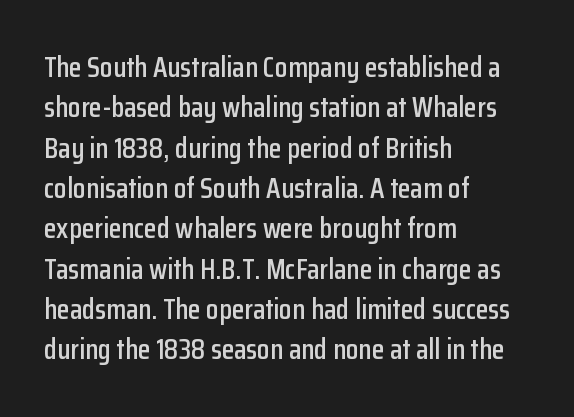
{"serif": "no", "italic": "no", "width": "condensed", "stroke_contrast": "low", "x_height": "medium", "monospaced": "no", "underline": "no", "align": "left", "line_spacing": "normal", "line_spacing_ratio": 1.39, "letter_spacing": "normal", "letter_spacing_em": 0.0, "glyph_px": 29}
